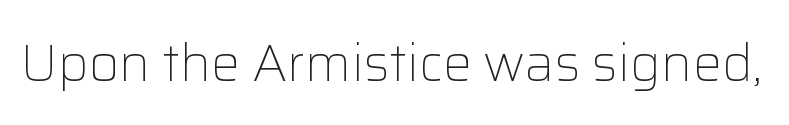
{"serif": "no", "italic": "no", "bold": "no", "weight": "light", "width": "normal", "stroke_contrast": "low", "x_height": "medium", "monospaced": "no", "underline": "no", "letter_spacing": "normal", "letter_spacing_em": 0.0, "glyph_px": 52}
